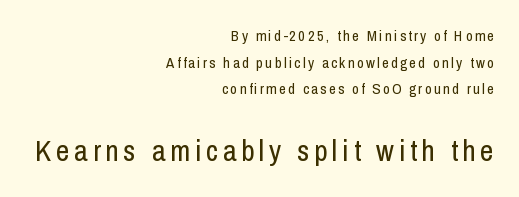
The rendering uses natural spacing where letterforms have individual widths. Has an underline been added? It has not. The weight would be labelled regular, book, light, or lighter still. Italic? Not at all — the glyphs are vertical. This sample is right-justified, so line beginnings fall wherever the words allow. Block two is the big one; block one sits smaller above it.
